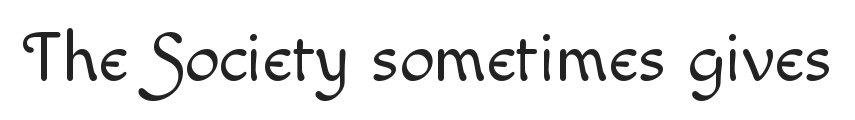
The baseline area is clear. Character widths vary here, with narrow letters taking less room than wide ones. Observe the ordinary spacing: letters are neighbours, not strangers. The font's upright variant was chosen for this text. Is the stroke heavy? The answer is a plain regular-or-lighter.
